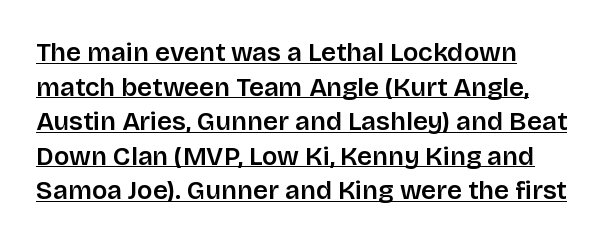
The image shows 26 px text type, upright; set normal line spacing (1.33x), normal letter spacing, underlined.
